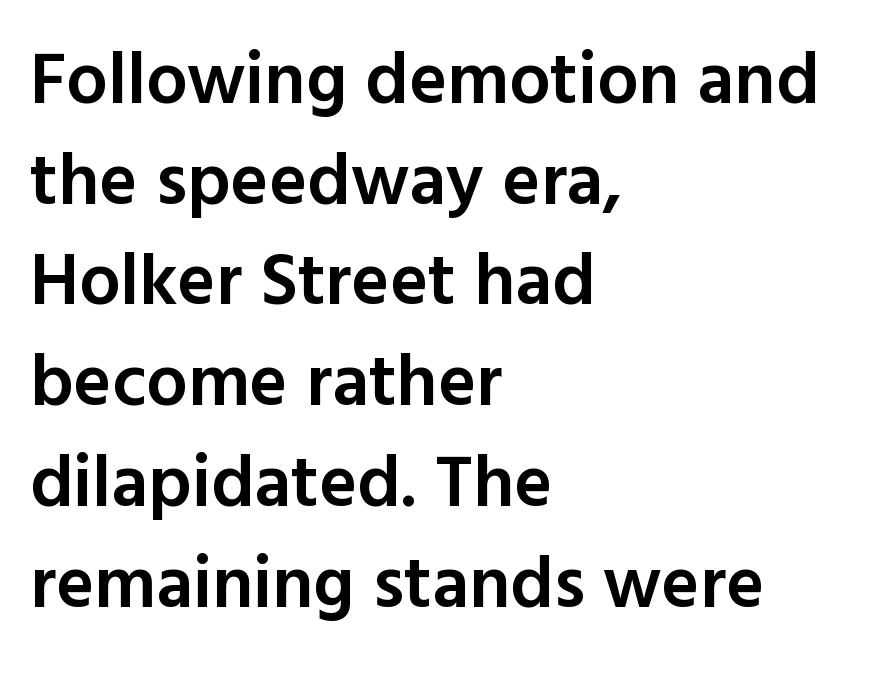
The image shows 73 px semibold sans-serif type, upright; set left-aligned, normal line spacing (1.38x), normal letter spacing, not underlined; a medium x-height.
